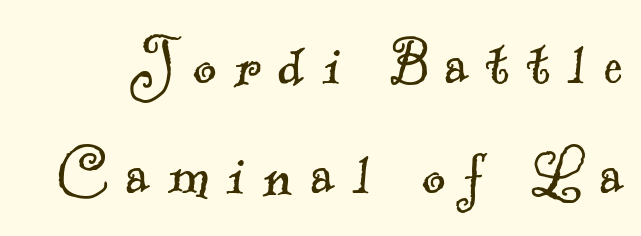
Q: Is the text bold? A: No.
Q: Is the typeface a serif or a sans-serif typeface? A: Serif.
Q: Is the text underlined? A: No.
Q: Is the spacing between letters normal or unusually wide? A: Unusually wide.
Q: Is the spacing between lines tight, normal or loose? A: Normal.
Q: Width (condensed, normal, or wide)? A: Normal.
Q: x-height? A: Small.
Q: Monospaced? A: No.
